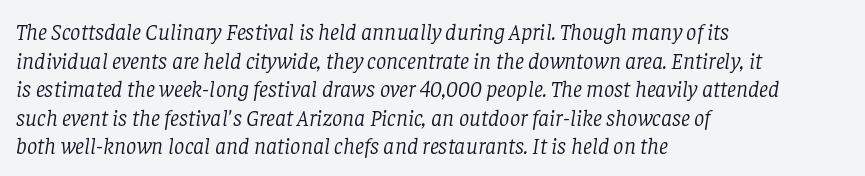
Q: Is the text bold? A: No.
Q: Is the text italic (slanted)? A: Yes, it leans right by about 8 degrees.
Q: Is the text underlined? A: No.
Q: How is the paragraph aligned? A: Left-aligned.
Q: Is the spacing between letters normal or unusually wide? A: Normal.
